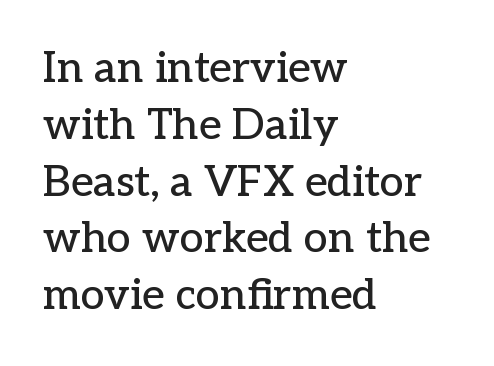
{"serif": "yes", "italic": "no", "width": "normal", "stroke_contrast": "low", "x_height": "medium", "monospaced": "no", "underline": "no", "align": "left", "line_spacing": "normal", "line_spacing_ratio": 1.32, "letter_spacing": "normal", "letter_spacing_em": 0.0, "glyph_px": 43}
